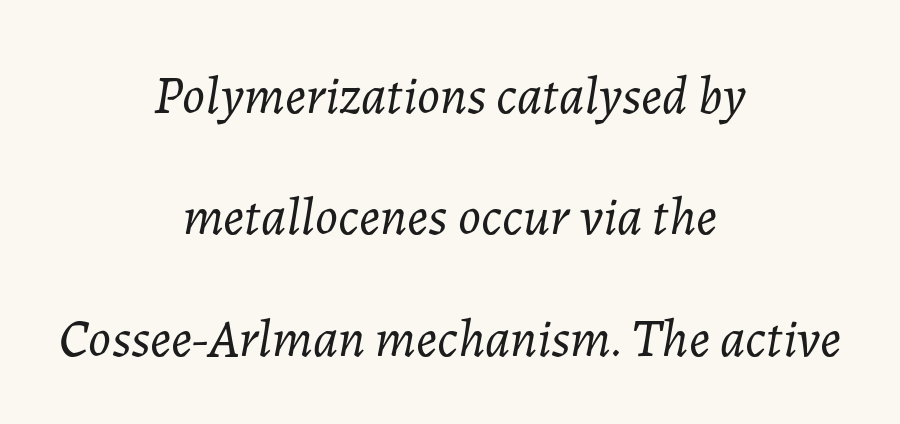
Do the characters align in a grid? No, the font is proportional. Does the leading feel generous? Absolutely, it's lavish. Decoration check: the copy has no underline. The text carries the slant typical of an italic or oblique font.
